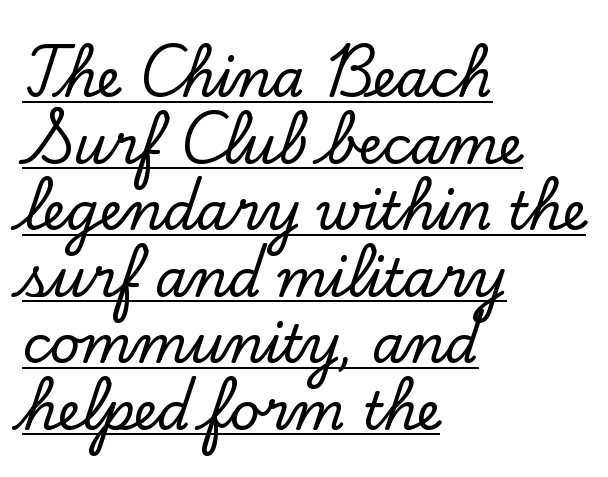
Normally led — the rows are evenly, conventionally spaced. The typesetter has applied underlining to the passage shown. In CSS terms this would be text-align: left. Here the designer chose a conventional face with non-uniform glyph widths.
